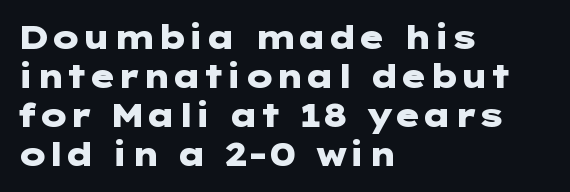
The letters sit at their default tracking, neither squeezed nor spread. How heavy is the stroke? Heavy — this is a bold. Where is the straight margin? On the left. To sum up the face: it is a sans, with no serifs.
